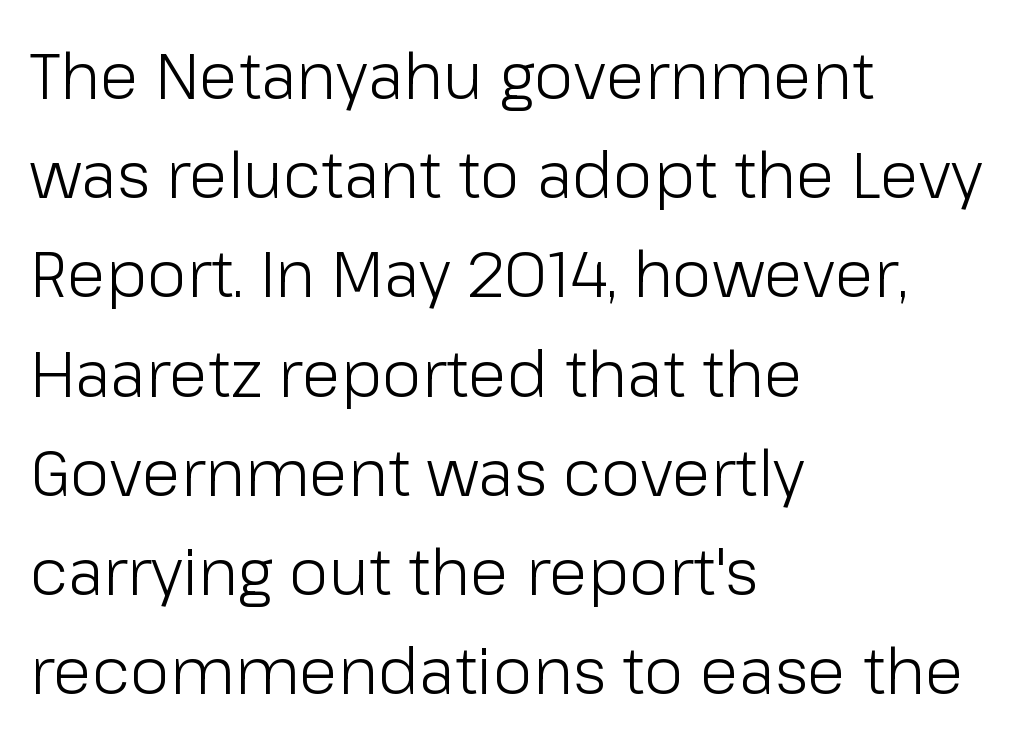
Q: Is the text bold? A: No.
Q: Is the text italic (slanted)? A: No, it is upright.
Q: Is the typeface a serif or a sans-serif typeface? A: Sans-serif.
Q: Is the text underlined? A: No.
Q: How is the paragraph aligned? A: Left-aligned.
Q: Is the spacing between letters normal or unusually wide? A: Normal.
Q: Is the spacing between lines tight, normal or loose? A: Normal.
Q: Width (condensed, normal, or wide)? A: Normal.
Q: Stroke contrast? A: Low.
Q: x-height? A: Medium.
Q: Monospaced? A: No.
